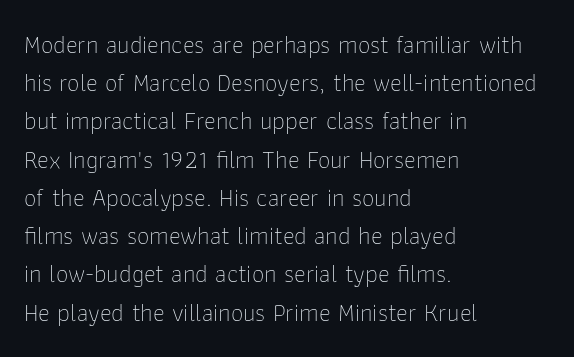
Q: Is the text bold? A: No.
Q: Is the text italic (slanted)? A: No, it is upright.
Q: Is the text underlined? A: No.
Q: How is the paragraph aligned? A: Left-aligned.
Q: Is the spacing between letters normal or unusually wide? A: Normal.
Q: Is the spacing between lines tight, normal or loose? A: Normal.
